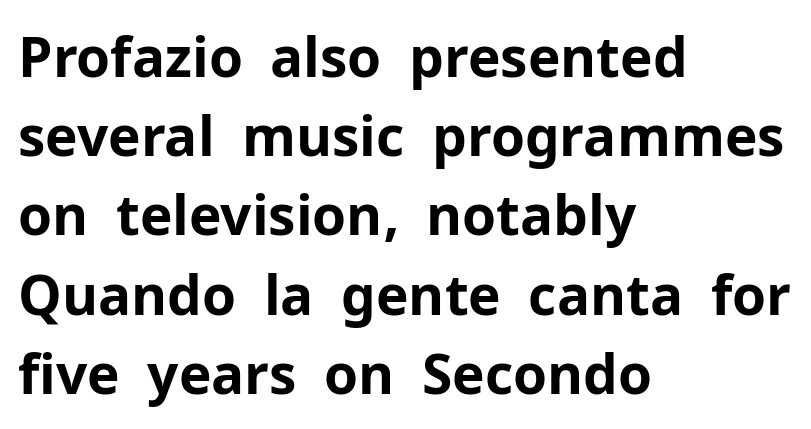
Summary of weight: heavy, a full bold. Honestly, the letter spacing is just normal — you wouldn't notice it. Has an underline been added? It has not. Casual observation: everything's shoved over to the left. A typesetter would call this proportional, since set widths differ per character.
